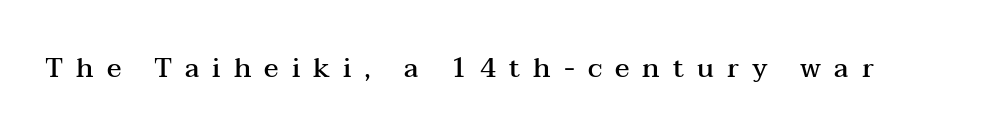
Q: Is the text bold? A: Semi-bold.
Q: Is the text italic (slanted)? A: No, it is upright.
Q: Is the text underlined? A: No.
Q: Is the spacing between letters normal or unusually wide? A: Unusually wide.
